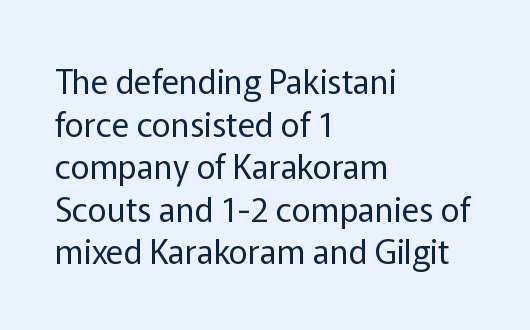
The image shows 33 px regular-weight sans-serif type, upright; set left-aligned, normal line spacing (1.29x), normal letter spacing, not underlined; low stroke contrast and a medium x-height.
